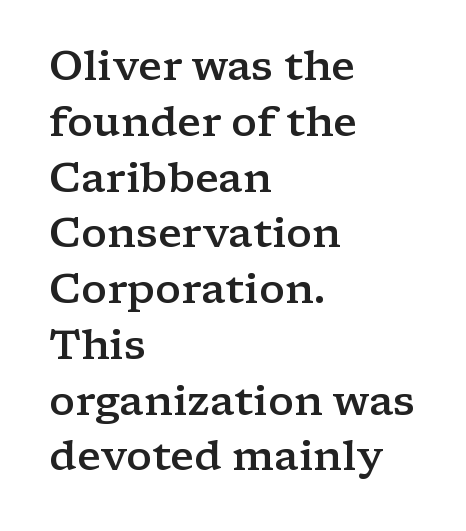
{"serif": "yes", "italic": "no", "bold": "semi", "weight": "semibold", "width": "wide", "stroke_contrast": "low", "x_height": "medium", "monospaced": "no", "underline": "no", "align": "left", "line_spacing": "normal", "line_spacing_ratio": 1.36, "letter_spacing": "normal", "letter_spacing_em": 0.0, "glyph_px": 41}
